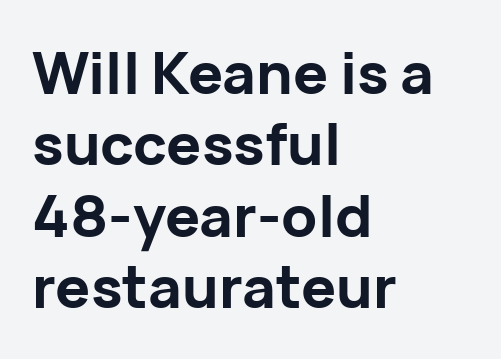
Q: Is the text bold? A: Yes.
Q: Is the text italic (slanted)? A: No, it is upright.
Q: Is the typeface a serif or a sans-serif typeface? A: Sans-serif.
Q: Is the text underlined? A: No.
Q: How is the paragraph aligned? A: Left-aligned.
Q: Is the spacing between letters normal or unusually wide? A: Normal.
Q: Width (condensed, normal, or wide)? A: Normal.
Q: Stroke contrast? A: Low.
Q: x-height? A: Medium.
Q: Monospaced? A: No.
